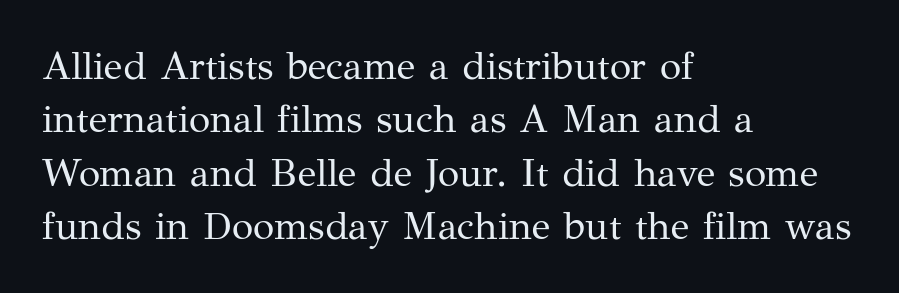
Rule under the text: the space is simply empty. How are the letters spaced? Ordinarily, with no added tracking. Honestly, the row spacing looks completely unremarkable. The rendering anchors every line to the left-hand side. A typesetter would call this proportional, since set widths differ per character.
